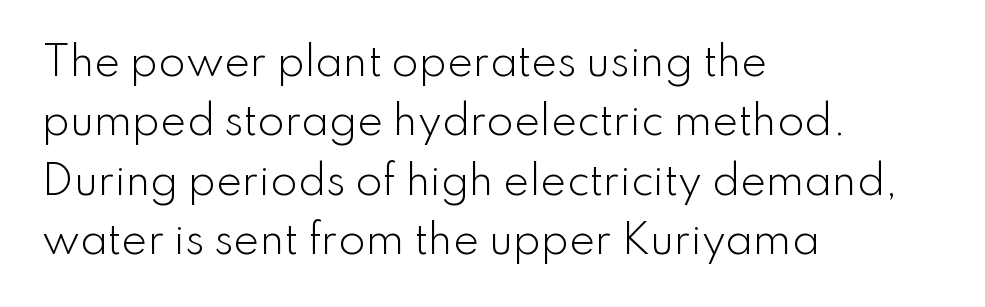
This block has exactly the height ordinary leading produces. Alignment: flush left. Stroke terminals: plain, sans-serif. Letter spacing: default. No italicization has been applied; the sample stays upright. The string is rendered with underlining switched off.
